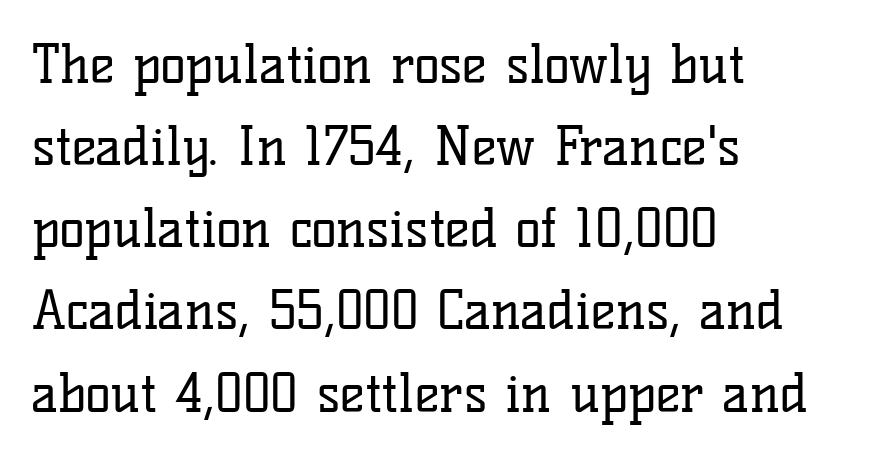
Interline gaps are of average width in this sample. Varying glyph widths throughout — classic text-font behaviour. Stems and bowls with no extra thickness — not bold. Students, note that the glyphs here touch the page at normal intervals. The face used here is seriffed, in the tradition of book romans.
